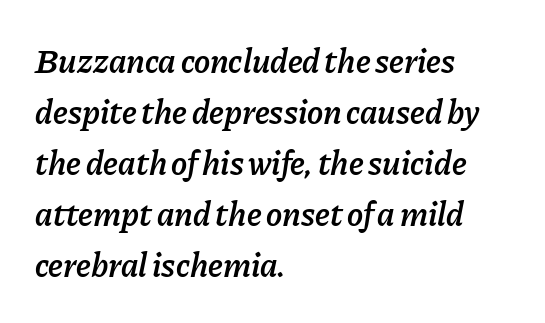
{"italic": "yes", "lean": "right", "slant_degrees": 11, "bold": "semi", "weight": "semibold", "width": "normal", "stroke_contrast": "low", "x_height": "medium", "monospaced": "no", "underline": "no", "align": "left", "line_spacing": "normal", "line_spacing_ratio": 1.5, "letter_spacing": "normal", "letter_spacing_em": 0.0, "glyph_px": 34}
